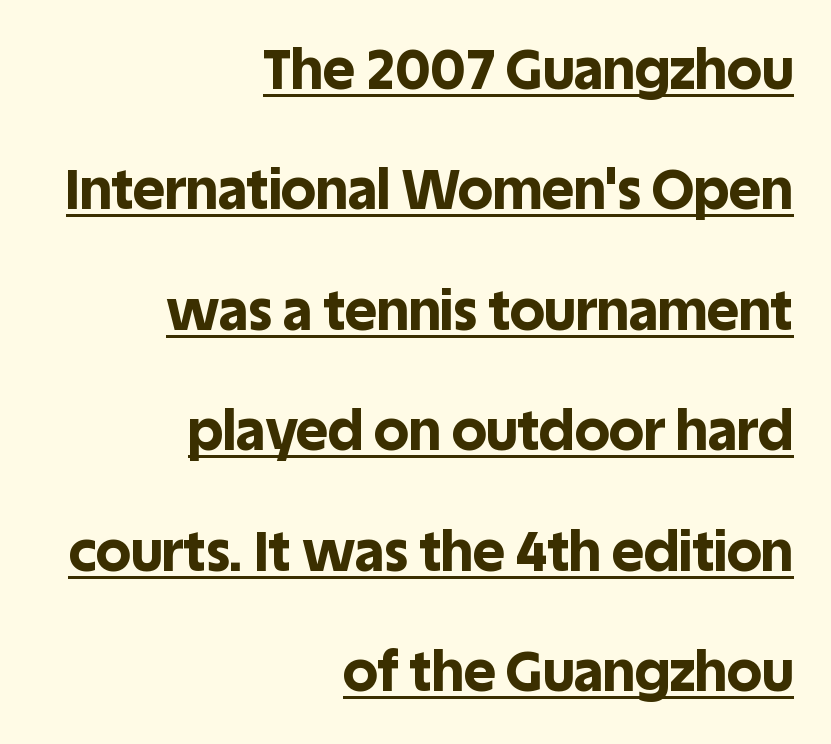
Classification — sans serif. Quick note: not italic, upright. One-word summary of the alignment: right. Is there an underline? Yes — a line sits under the letters.
